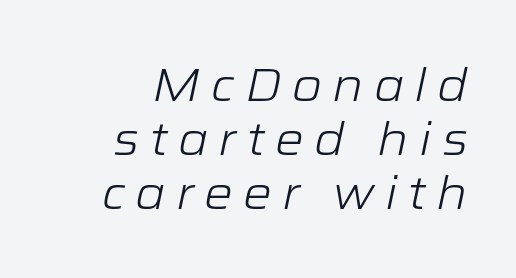
The image shows 46 px light, wide type, italic (leaning right); set right-aligned, line spacing 1.17x, unusually wide letter spacing (+0.22 em), not underlined; low stroke contrast and a medium x-height.
